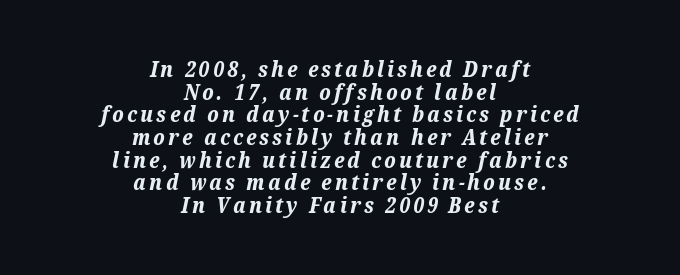
Glance below the letters and you will spot only blank space. The line-height multiplier appears low, near solid setting. Weight check: bold — yes, fully. Both edges are ragged and mirror each other, which tells us the setting is centered.
